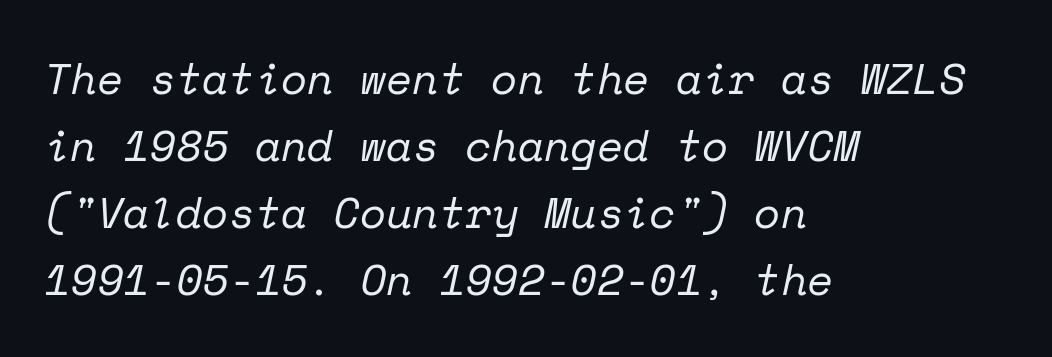
Q: Is the text bold? A: No.
Q: Is the text italic (slanted)? A: Yes, it leans right by about 12 degrees.
Q: Is the typeface a serif or a sans-serif typeface? A: Serif.
Q: Is the text underlined? A: No.
Q: How is the paragraph aligned? A: Left-aligned.
Q: Is the spacing between letters normal or unusually wide? A: Normal.
Q: Is the spacing between lines tight, normal or loose? A: Normal.
Q: Width (condensed, normal, or wide)? A: Normal.
Q: Stroke contrast? A: Low.
Q: x-height? A: Medium.
Q: Monospaced? A: Yes.
